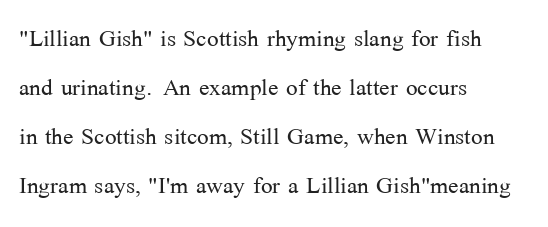
Q: Is the text bold? A: No.
Q: Is the text italic (slanted)? A: No, it is upright.
Q: Is the typeface a serif or a sans-serif typeface? A: Serif.
Q: Is the text underlined? A: No.
Q: How is the paragraph aligned? A: Left-aligned.
Q: Is the spacing between letters normal or unusually wide? A: Normal.
Q: Is the spacing between lines tight, normal or loose? A: Normal.
Q: Width (condensed, normal, or wide)? A: Normal.
Q: Stroke contrast? A: Medium.
Q: x-height? A: Medium.
Q: Monospaced? A: No.
